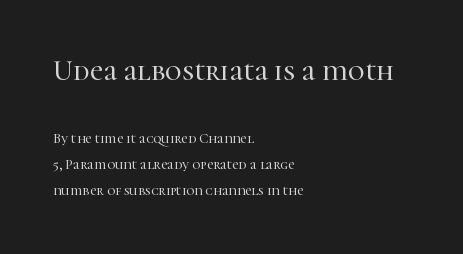
The image shows 29 px serif type, upright; set left-aligned, line spacing 1.86x, normal letter spacing, not underlined; the first (top) block is 2.07x larger; high stroke contrast and a medium x-height.
